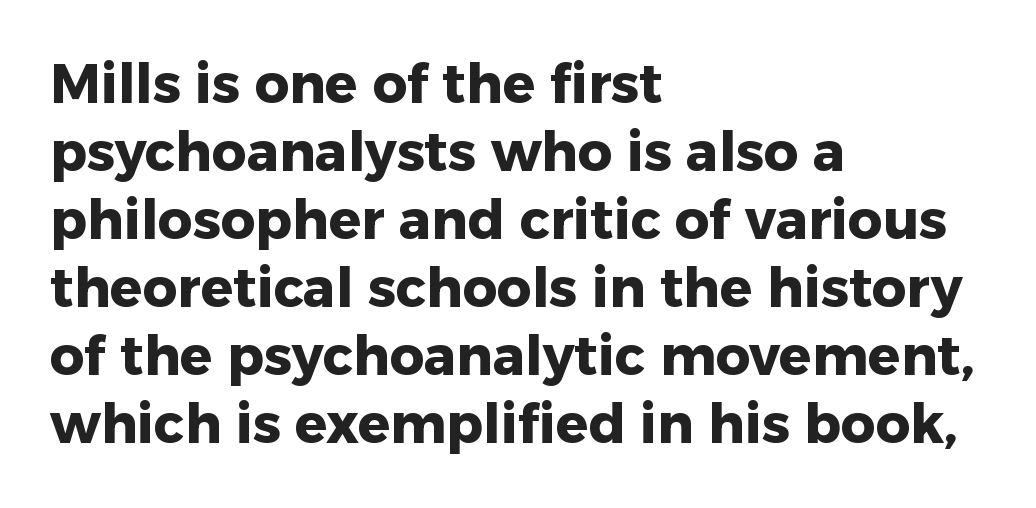
{"serif": "no", "italic": "no", "bold": "yes", "weight": "heavy", "width": "normal", "stroke_contrast": "low", "x_height": "medium", "monospaced": "no", "underline": "no", "align": "left", "line_spacing": "normal", "line_spacing_ratio": 1.26, "letter_spacing": "normal", "letter_spacing_em": 0.0, "glyph_px": 54}
